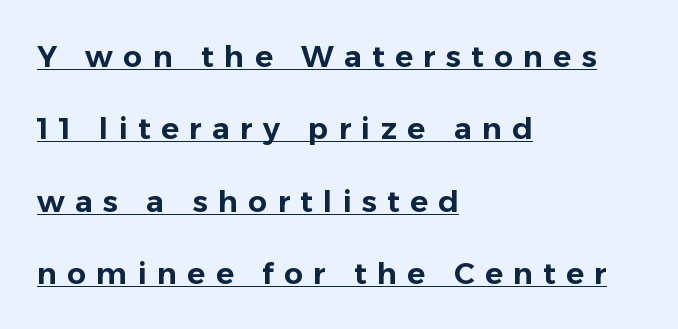
{"serif": "no", "italic": "no", "width": "normal", "stroke_contrast": "low", "x_height": "medium", "monospaced": "no", "underline": "yes", "align": "left", "line_spacing": "loose", "line_spacing_ratio": 2.41, "letter_spacing": "wide", "letter_spacing_em": 0.34, "glyph_px": 30}
